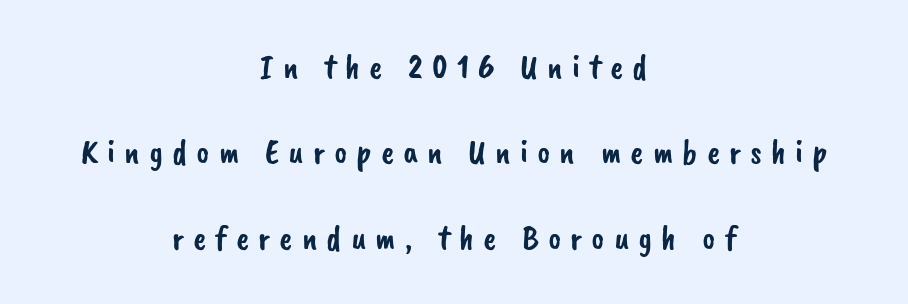
Q: Is the typeface a serif or a sans-serif typeface? A: Sans-serif.
Q: Is the text underlined? A: No.
Q: How is the paragraph aligned? A: Centered.
Q: Is the spacing between letters normal or unusually wide? A: Unusually wide.
Q: Is the spacing between lines tight, normal or loose? A: Loose.
Q: Width (condensed, normal, or wide)? A: Normal.
Q: Stroke contrast? A: Low.
Q: x-height? A: Small.
Q: Monospaced? A: No.
